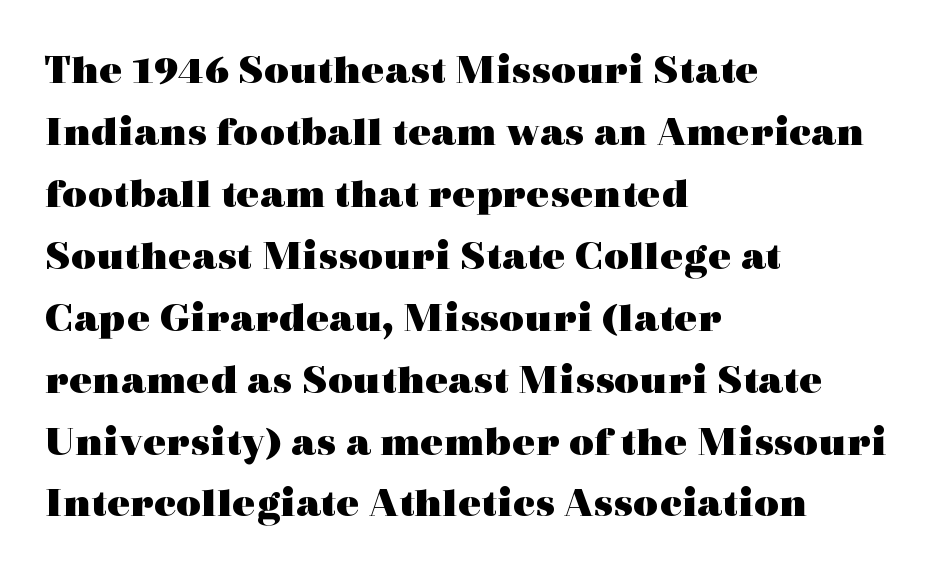
Q: Is the text bold? A: Yes.
Q: Is the text italic (slanted)? A: No, it is upright.
Q: Is the typeface a serif or a sans-serif typeface? A: Serif.
Q: Is the text underlined? A: No.
Q: How is the paragraph aligned? A: Left-aligned.
Q: Is the spacing between letters normal or unusually wide? A: Normal.
Q: Is the spacing between lines tight, normal or loose? A: Normal.
Q: Width (condensed, normal, or wide)? A: Wide.
Q: x-height? A: Medium.
Q: Monospaced? A: No.
